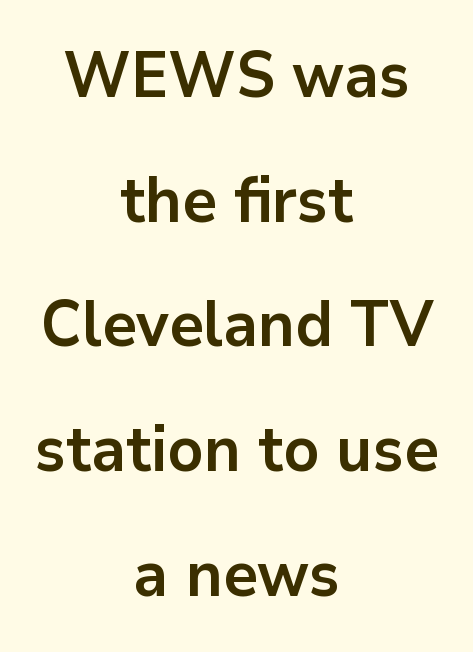
These lines were composed using upright roman letters. This rendering uses center alignment, leaving both contours irregular but symmetric. The designer dialed line spacing up above the default. Are there feet on the stems? There aren't — it's a sans.
